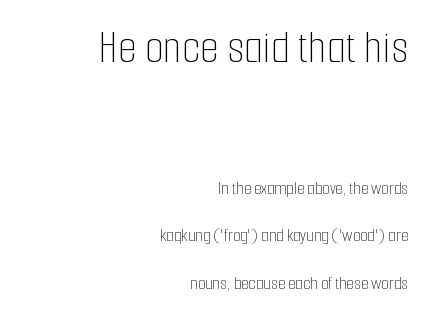
Quick note: underline off. This layout puts the oversized block above and the modest block below. Notice how the passage keeps a crisp vertical edge on the right only. Rows of type keep a wide berth in the vertical direction. Spacing verdict: proportional, widths tailored to each character. Posture: upright roman.
